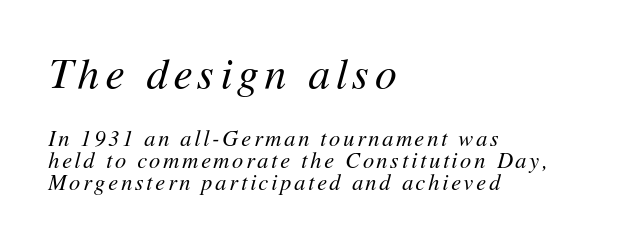
The strokes carry an ordinary text weight at most. Words float on clear page, feet unadorned. Short and long lines alike share a common starting point at left. Size hierarchy here favors the leading block over the trailing one. In terms of leading, this rendering errs on the cramped side.
